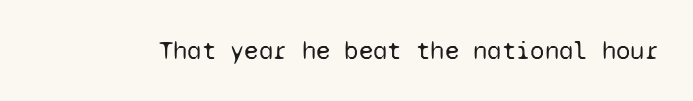
{"italic": "no", "bold": "no", "underline": "no", "letter_spacing": "normal", "letter_spacing_em": 0.0, "glyph_px": 26}
